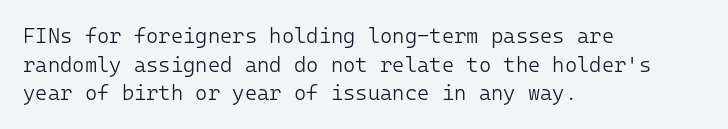
The image shows 21 px text type, upright; set left-aligned, normal line spacing (1.36x), normal letter spacing, not underlined.
